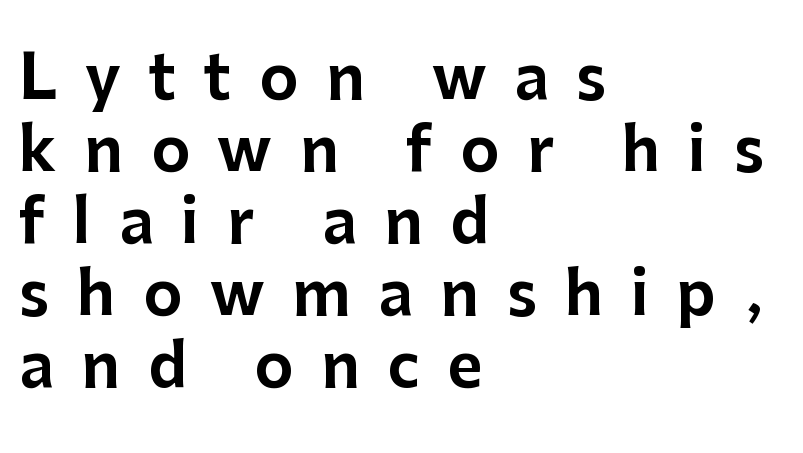
{"serif": "no", "italic": "no", "width": "normal", "stroke_contrast": "low", "x_height": "medium", "monospaced": "no", "underline": "no", "align": "left", "line_spacing_ratio": 1.2, "letter_spacing": "wide", "letter_spacing_em": 0.46, "glyph_px": 60}
